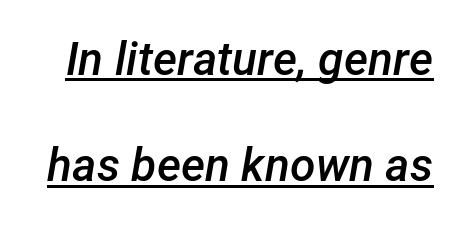
The image shows 46 px semibold type, italic (leaning right); set loose line spacing (2.31x), normal letter spacing, underlined; low stroke contrast and a medium x-height.
